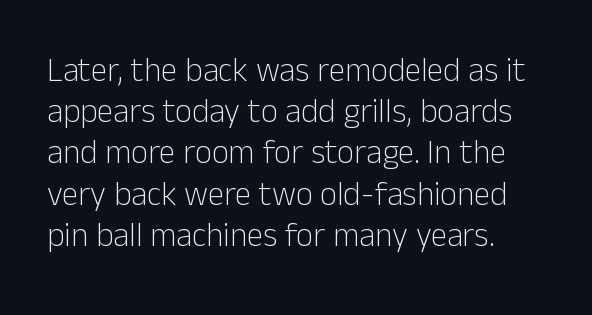
{"serif": "no", "italic": "no", "bold": "no", "weight": "light", "width": "normal", "stroke_contrast": "low", "x_height": "medium", "monospaced": "no", "underline": "no", "align": "left", "line_spacing": "normal", "line_spacing_ratio": 1.25, "letter_spacing": "normal", "letter_spacing_em": 0.0, "glyph_px": 33}
